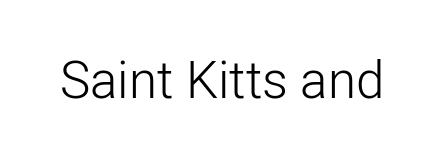
Underline: absent. Nothing heavy about these letters — not bold at all. The letters sit at their default tracking, neither squeezed nor spread. Looks like regular typesetting: each glyph gets only the width it needs. The lettering holds an erect, upright posture throughout.
